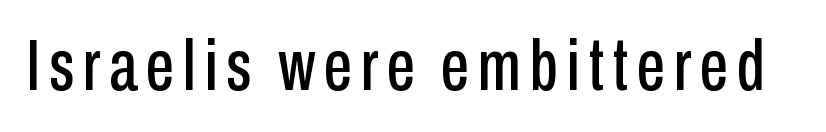
Upright lettering throughout. The letters advance in unequal steps, a hallmark of proportional type. Unmarked baselines from the first word to the last. You can tell from the bare stems that sans-serif type was used.
